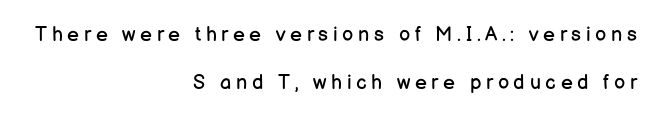
Q: Is the text bold? A: No.
Q: Is the text italic (slanted)? A: No, it is upright.
Q: Is the text underlined? A: No.
Q: How is the paragraph aligned? A: Right-aligned.
Q: Is the spacing between letters normal or unusually wide? A: Unusually wide.
Q: Is the spacing between lines tight, normal or loose? A: Loose.
